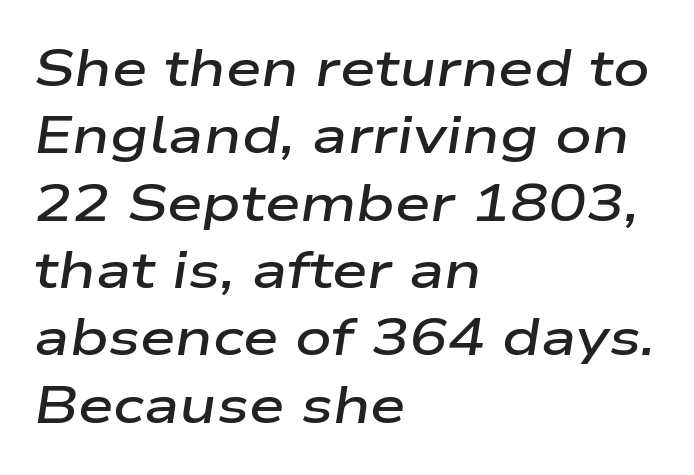
The image shows 51 px semibold, wide type, italic (leaning right); set left-aligned, normal line spacing (1.32x), normal letter spacing, not underlined; low stroke contrast and a medium x-height.
